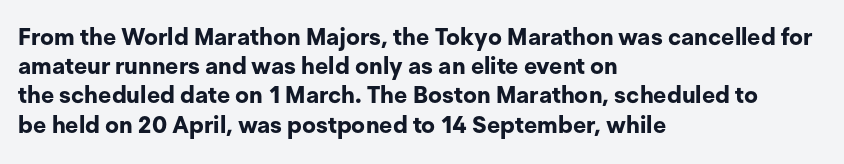
{"italic": "no", "bold": "yes", "underline": "no", "align": "left", "line_spacing": "normal", "line_spacing_ratio": 1.27, "letter_spacing": "normal", "letter_spacing_em": 0.0, "glyph_px": 23}
